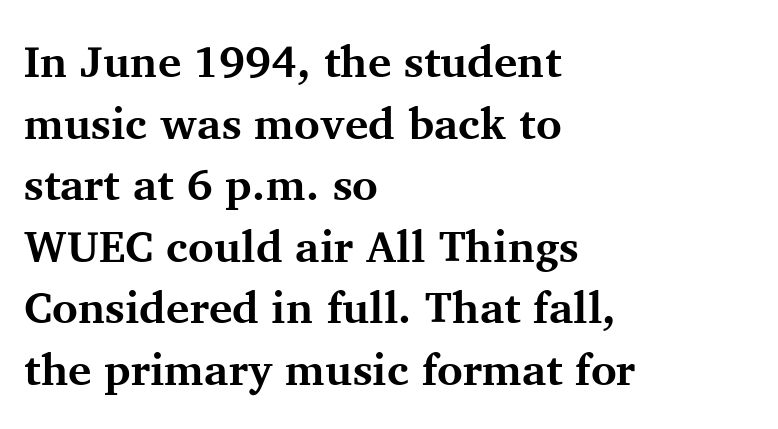
Q: Is the text bold? A: Yes.
Q: Is the text italic (slanted)? A: No, it is upright.
Q: Is the typeface a serif or a sans-serif typeface? A: Serif.
Q: Is the text underlined? A: No.
Q: How is the paragraph aligned? A: Left-aligned.
Q: Is the spacing between letters normal or unusually wide? A: Normal.
Q: Is the spacing between lines tight, normal or loose? A: Normal.
Q: Width (condensed, normal, or wide)? A: Normal.
Q: Stroke contrast? A: Medium.
Q: x-height? A: Medium.
Q: Monospaced? A: No.
